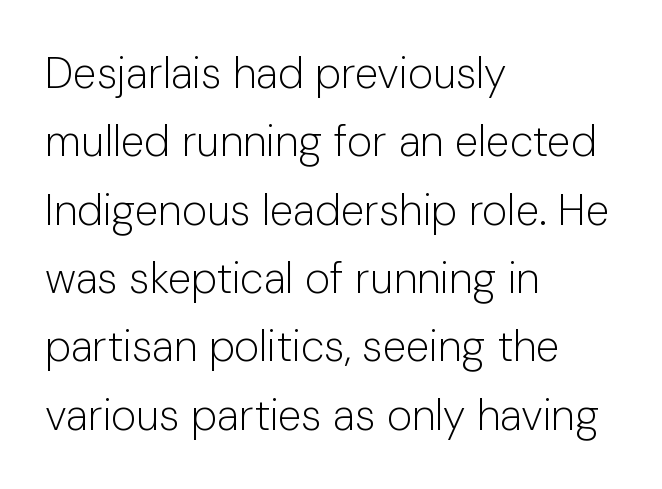
{"serif": "no", "italic": "no", "bold": "no", "weight": "light", "width": "normal", "stroke_contrast": "low", "x_height": "medium", "monospaced": "no", "underline": "no", "align": "left", "line_spacing": "normal", "line_spacing_ratio": 1.59, "letter_spacing": "normal", "letter_spacing_em": 0.0, "glyph_px": 43}
